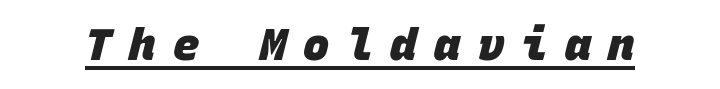
{"serif": "no", "bold": "yes", "weight": "heavy", "width": "normal", "stroke_contrast": "low", "x_height": "large", "monospaced": "yes", "underline": "yes", "letter_spacing": "wide", "letter_spacing_em": 0.39, "glyph_px": 44}
